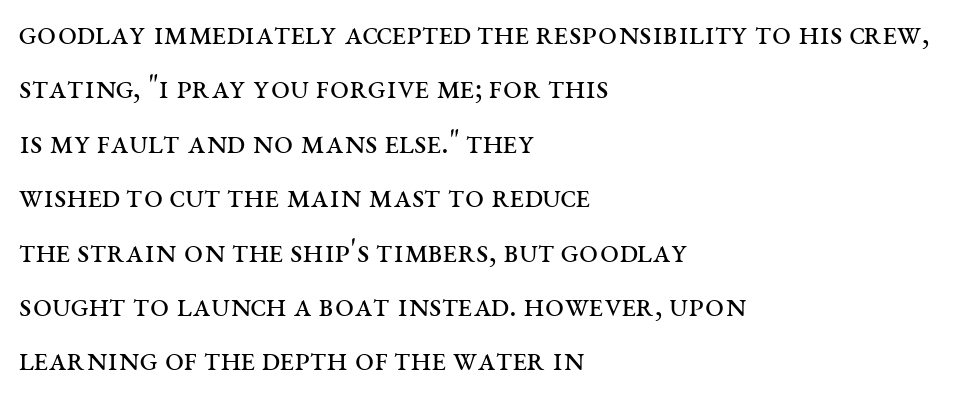
{"serif": "yes", "italic": "no", "bold": "no", "weight": "regular", "width": "wide", "stroke_contrast": "medium", "x_height": "large", "monospaced": "no", "underline": "no", "align": "left", "line_spacing": "normal", "line_spacing_ratio": 1.6, "letter_spacing": "normal", "letter_spacing_em": 0.0, "glyph_px": 34}
